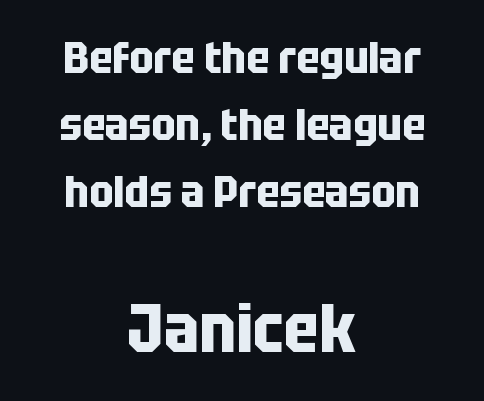
Descender tails drop into unmarked territory. The typography opts for an upright posture over an oblique one. These lines carry a lot of weight — the face is fully bold. Does the leading feel generous? No, just average. Leftover space on each line is divided equally before and after the words. Each letter's strokes conclude bluntly, with no projecting serifs.
